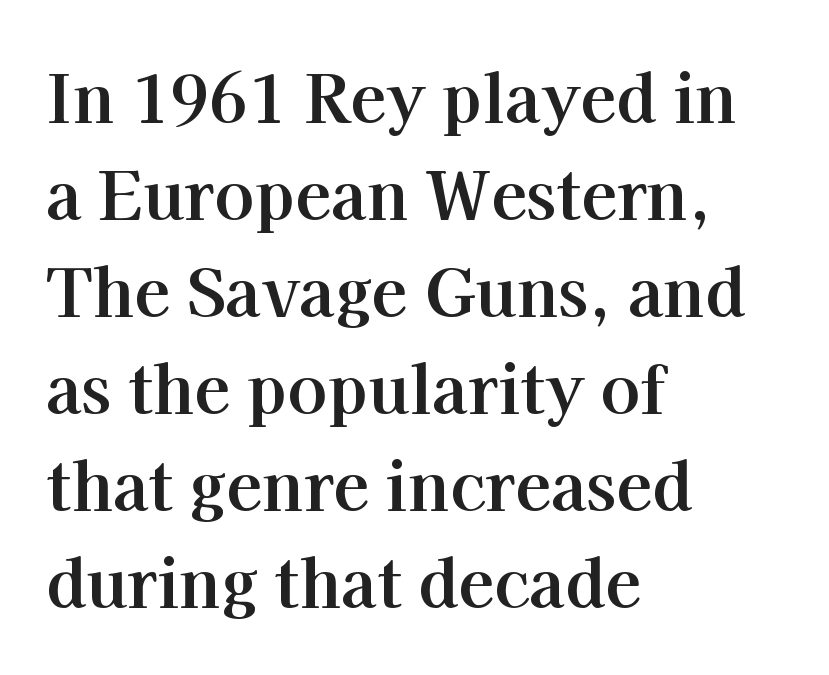
Q: Is the text bold? A: Yes.
Q: Is the text italic (slanted)? A: No, it is upright.
Q: Is the typeface a serif or a sans-serif typeface? A: Serif.
Q: Is the text underlined? A: No.
Q: How is the paragraph aligned? A: Left-aligned.
Q: Is the spacing between letters normal or unusually wide? A: Normal.
Q: Is the spacing between lines tight, normal or loose? A: Normal.
Q: Width (condensed, normal, or wide)? A: Normal.
Q: Stroke contrast? A: High.
Q: x-height? A: Medium.
Q: Monospaced? A: No.
